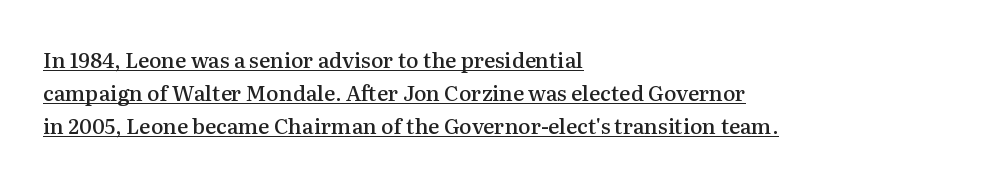
{"italic": "no", "bold": "semi", "underline": "yes", "align": "left", "line_spacing": "normal", "line_spacing_ratio": 1.56, "letter_spacing": "normal", "letter_spacing_em": 0.0, "glyph_px": 21}
